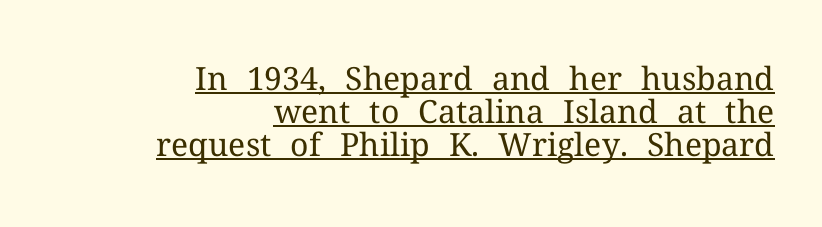
Tightly led — the rows are bunched. Letters have the restrained weight of plain body copy at most. The specimen reads as upright at a glance. Underline: present. Do the characters align in a grid? No, the font is proportional. The letterforms sit shoulder to shoulder at normal distance.
